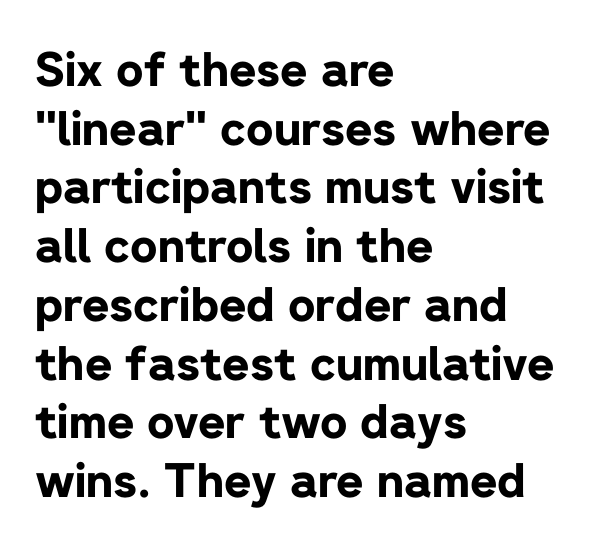
This sample has the flowing, uneven cadence of proportional lettering. Has an underline been added? It has not. This sample uses a sans-serif face. Students, this is bold: see how much ink each stroke carries.
